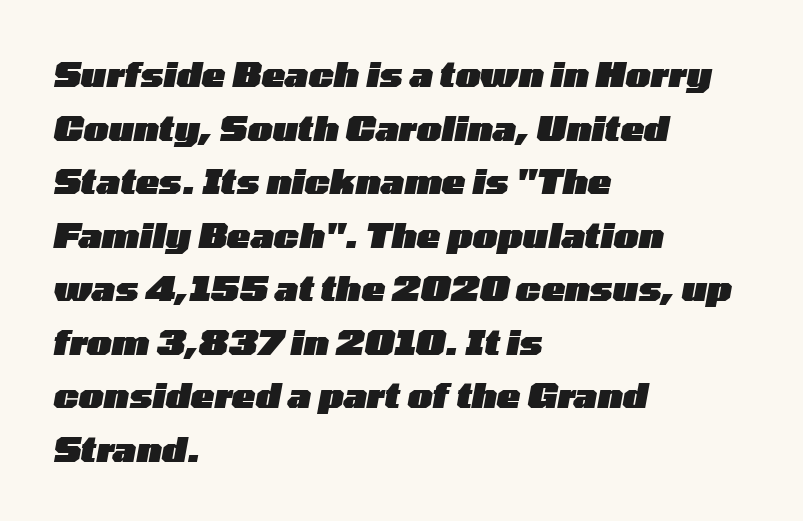
The glyphs are unaccompanied by any horizontal stroke below them. What's the leading like? Ordinary, nothing unusual. How are the letters spaced? Ordinarily, with no added tracking. These lines are rendered in a variable-pitch font. The letters are slanted; this is an italic face.
